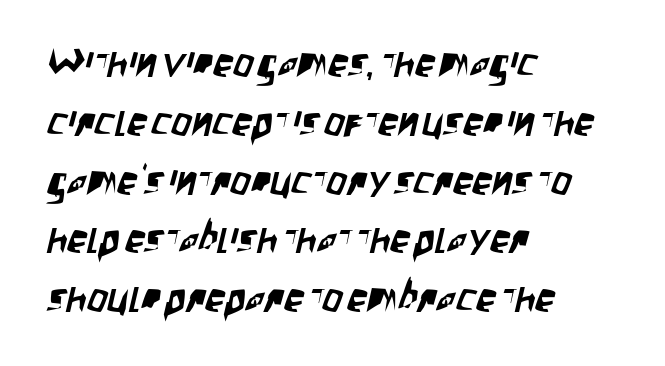
{"serif": "no", "width": "condensed", "stroke_contrast": "low", "x_height": "large", "monospaced": "no", "underline": "no", "align": "left", "line_spacing": "normal", "line_spacing_ratio": 1.47, "letter_spacing": "normal", "letter_spacing_em": 0.0, "glyph_px": 40}
